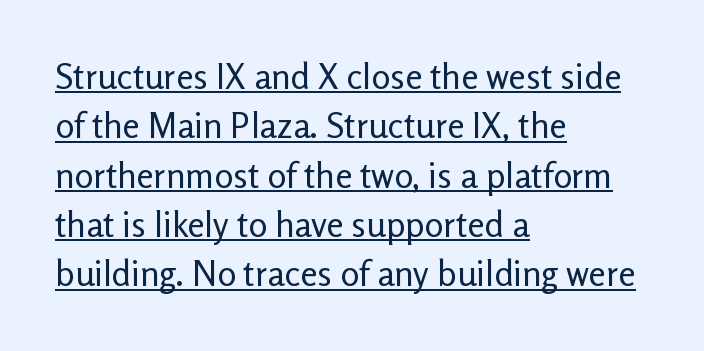
Nope, not italic — everything's standing straight. This sample has the flowing, uneven cadence of proportional lettering. Heaviness? Minimal to ordinary, like unemphasized prose. Check where the strokes stop: nothing finishes them off — pure sans.
